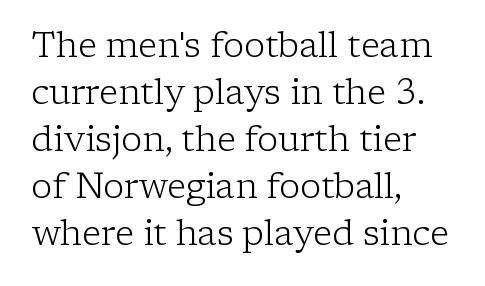
The image shows 35 px light serif type, upright; set left-aligned, normal line spacing (1.34x), normal letter spacing, not underlined; low stroke contrast and a medium x-height.
